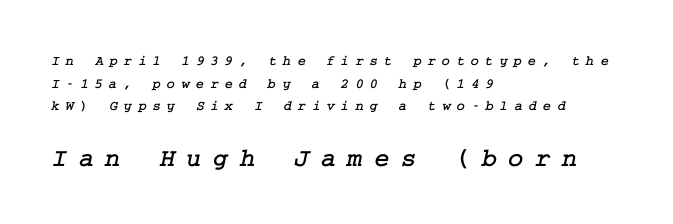
Q: Is the text underlined? A: No.
Q: How is the paragraph aligned? A: Left-aligned.
Q: Is the spacing between letters normal or unusually wide? A: Unusually wide.
Q: Is the spacing between lines tight, normal or loose? A: Normal.
Q: Which block of text is set in a larger size, the first (top) or the second (bottom)? A: The second (bottom) one.
